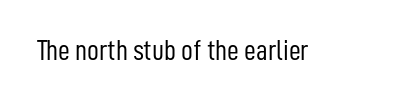
Do the characters align in a grid? No, the font is proportional. The specimen reads as upright at a glance. The tracking reads as untouched default to a designer's eye. Serifs: no, the terminals of the letterforms are clean. Stems and bowls with no extra thickness — not bold.
